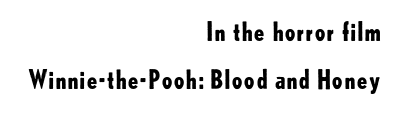
The image shows 25 px bold type, upright; set right-aligned, loose line spacing (1.92x), normal letter spacing, not underlined.
